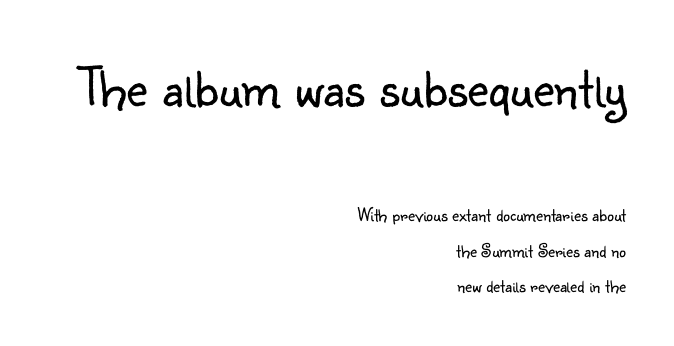
The image shows 58 px light sans-serif type, upright; set right-aligned, line spacing 1.86x, normal letter spacing, not underlined; the first (top) block is 3.05x larger; low stroke contrast and a small x-height.
